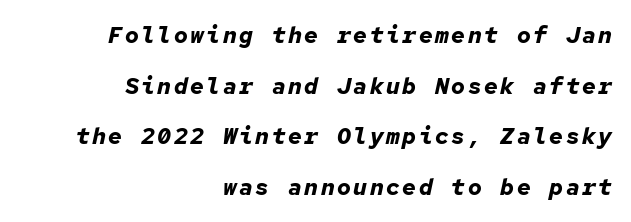
The image shows 23 px bold type, italic (leaning right); set right-aligned, loose line spacing (2.2x), not underlined.
